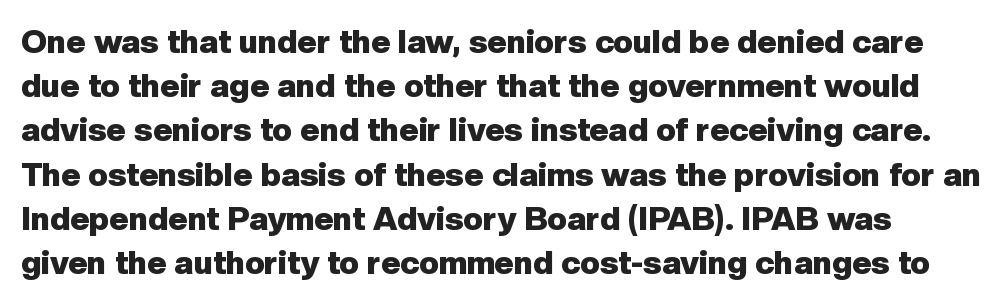
{"serif": "no", "italic": "no", "bold": "yes", "weight": "heavy", "width": "normal", "stroke_contrast": "low", "x_height": "medium", "monospaced": "no", "underline": "no", "line_spacing": "normal", "line_spacing_ratio": 1.34, "letter_spacing": "normal", "letter_spacing_em": 0.0, "glyph_px": 33}
